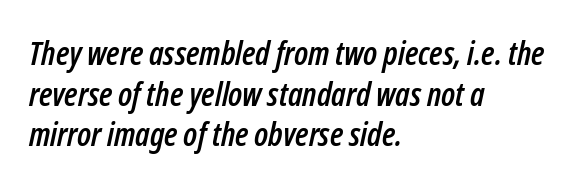
{"italic": "yes", "lean": "right", "slant_degrees": 12, "width": "condensed", "stroke_contrast": "low", "x_height": "medium", "monospaced": "no", "underline": "no", "align": "left", "line_spacing_ratio": 1.23, "letter_spacing": "normal", "letter_spacing_em": 0.0, "glyph_px": 33}
